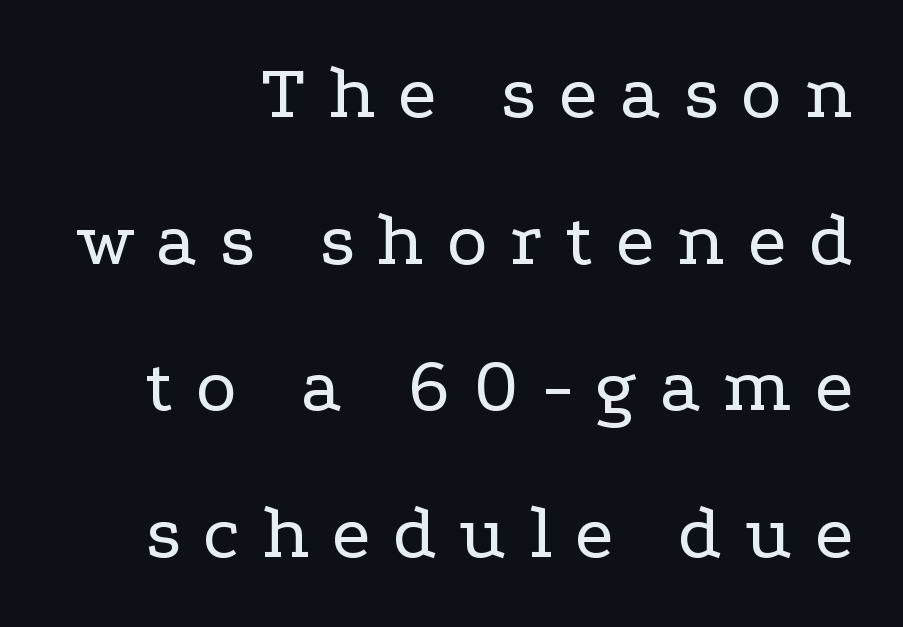
These lines are rendered in a variable-pitch font. This rendering uses right alignment, leaving the left contour irregular. These lines have a slow, spaced-out rhythm from letter to letter. Counters stay open thanks to moderate or lighter strokes.
